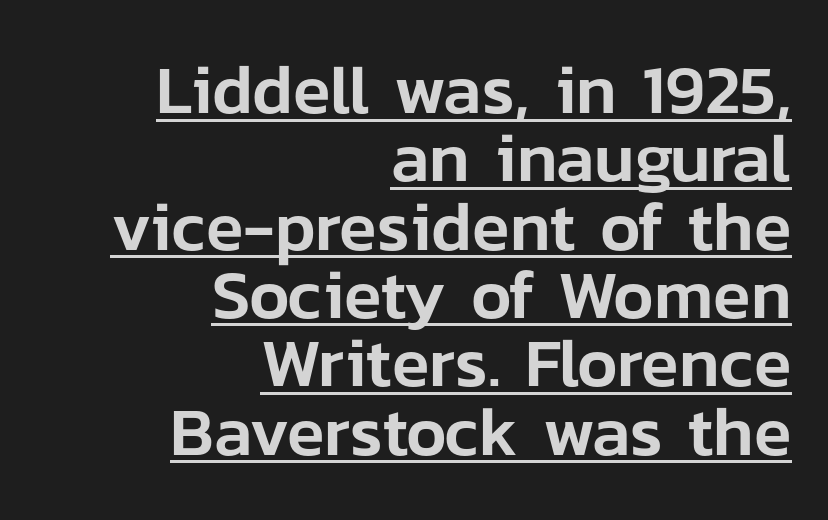
Q: Is the text italic (slanted)? A: No, it is upright.
Q: Is the typeface a serif or a sans-serif typeface? A: Sans-serif.
Q: Is the text underlined? A: Yes.
Q: How is the paragraph aligned? A: Right-aligned.
Q: Is the spacing between letters normal or unusually wide? A: Normal.
Q: Is the spacing between lines tight, normal or loose? A: Tight.
Q: Width (condensed, normal, or wide)? A: Normal.
Q: Stroke contrast? A: Low.
Q: x-height? A: Medium.
Q: Monospaced? A: No.
